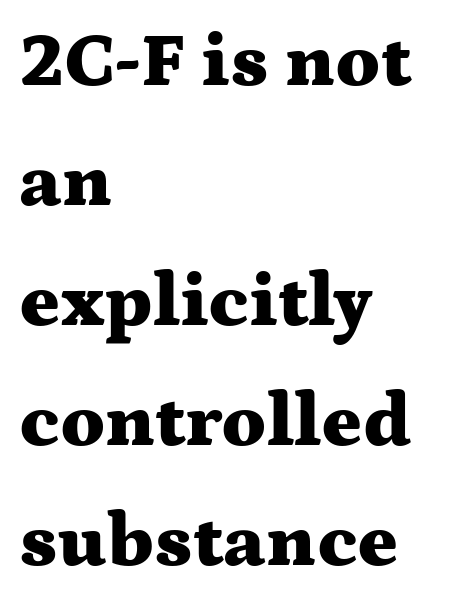
The passage shown stacks its lines at a standard gap. These lines keep a tight, regular rhythm from letter to letter. The text was rendered using a seriffed face with decorative stroke endings. The face used here is proportionally spaced, like ordinary book or web type.
